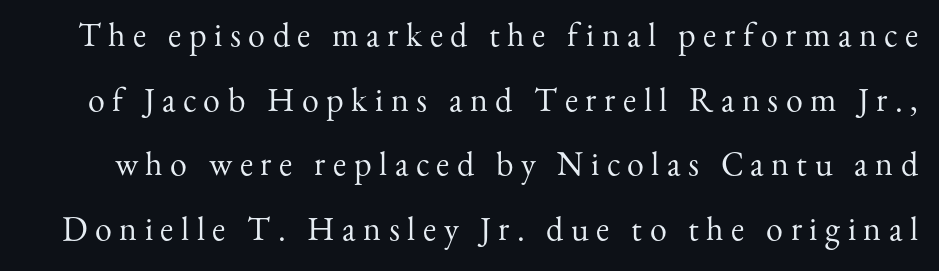
{"serif": "yes", "italic": "no", "bold": "no", "weight": "regular", "width": "normal", "stroke_contrast": "medium", "x_height": "small", "monospaced": "no", "underline": "no", "line_spacing": "loose", "line_spacing_ratio": 1.9, "letter_spacing": "wide", "letter_spacing_em": 0.22, "glyph_px": 34}
